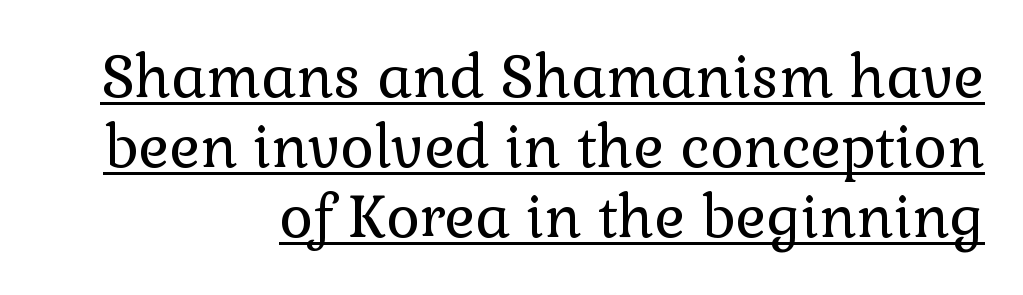
The image shows 58 px regular-weight serif type, upright; set right-aligned, line spacing 1.21x, normal letter spacing, underlined; low stroke contrast and a medium x-height.
